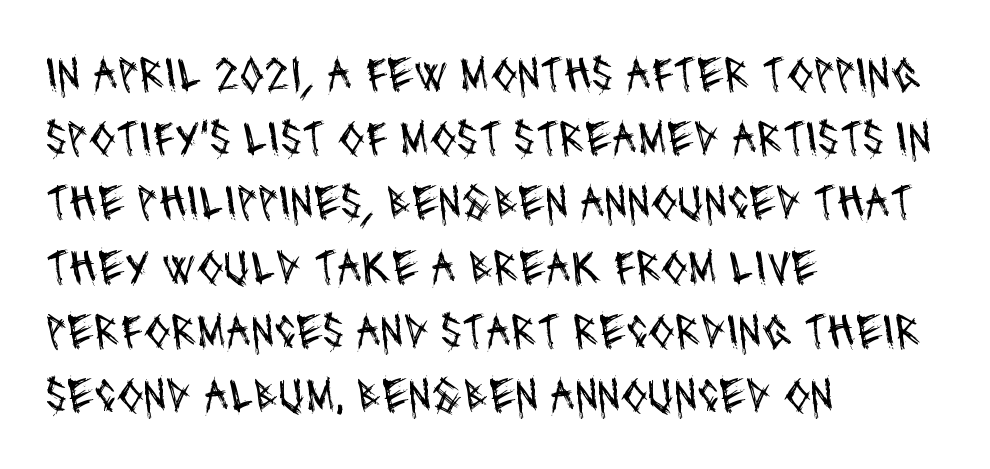
Q: Is the text bold? A: No.
Q: Is the typeface a serif or a sans-serif typeface? A: Sans-serif.
Q: Is the text underlined? A: No.
Q: How is the paragraph aligned? A: Left-aligned.
Q: Is the spacing between letters normal or unusually wide? A: Normal.
Q: Is the spacing between lines tight, normal or loose? A: Normal.
Q: Width (condensed, normal, or wide)? A: Condensed.
Q: Stroke contrast? A: Medium.
Q: x-height? A: Large.
Q: Monospaced? A: No.
